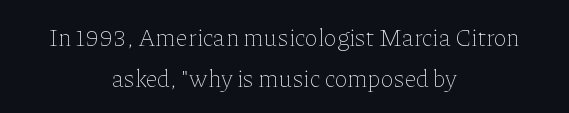
Q: Is the text bold? A: No.
Q: Is the text italic (slanted)? A: No, it is upright.
Q: Is the text underlined? A: No.
Q: How is the paragraph aligned? A: Centered.
Q: Is the spacing between letters normal or unusually wide? A: Normal.
Q: Is the spacing between lines tight, normal or loose? A: Normal.
